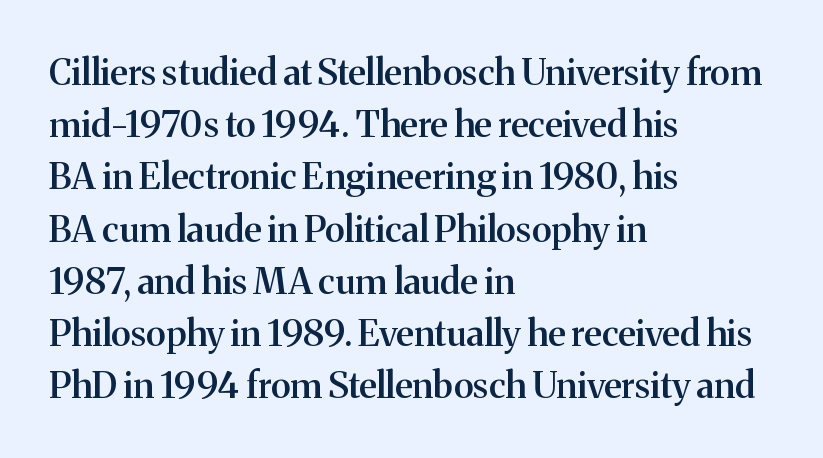
This rendering employs a face with finishing strokes, i.e., a serif. The letters stand upright; this is a roman face. Line beginnings align vertically; line endings do not. Note the varied advance widths — an 'i' is clearly narrower than an 'm'. The characters look somewhat weighty, a semibold short of true bold.
